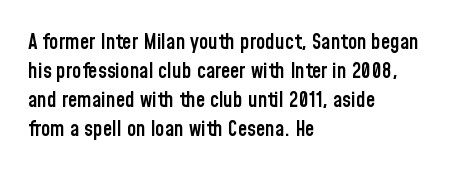
The image shows 21 px text type, upright; set left-aligned, normal line spacing (1.38x), normal letter spacing, not underlined.
